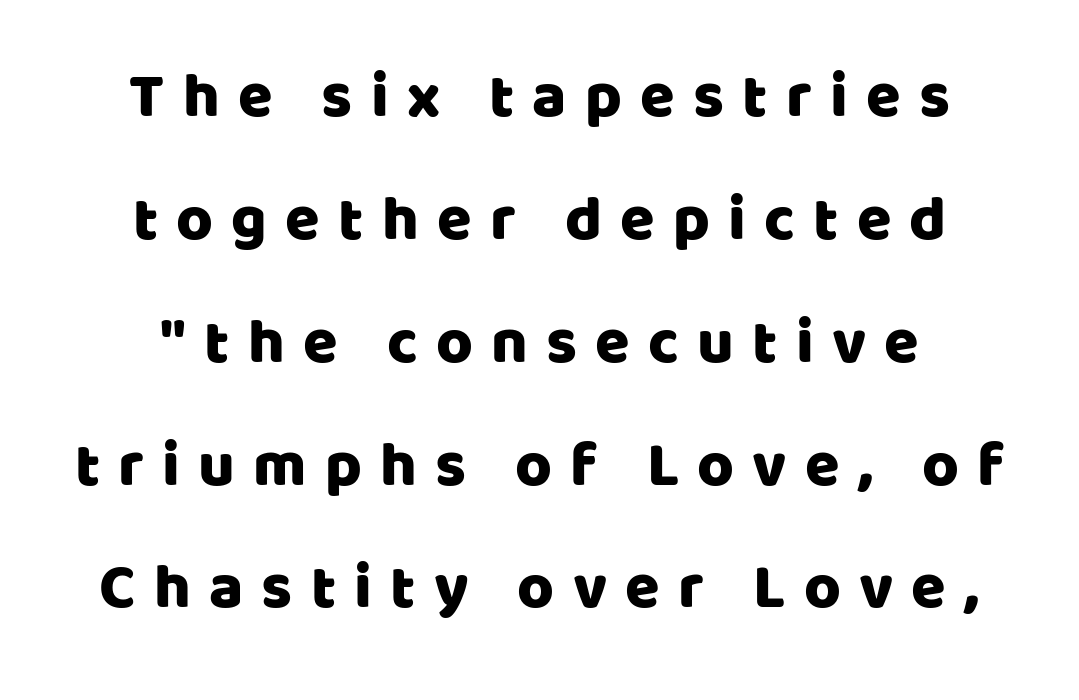
The whitespace from short lines is split evenly between both sides. In terms of posture, this sample is upright. Tracking here is generous; glyphs stand well apart from one another. Varying glyph widths throughout — classic text-font behaviour.
